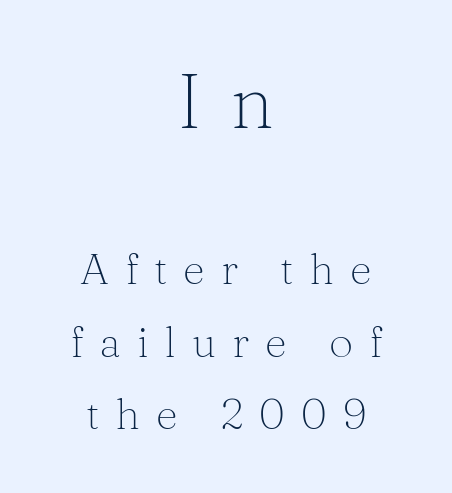
Q: Is the text bold? A: No.
Q: Is the text italic (slanted)? A: No, it is upright.
Q: Is the typeface a serif or a sans-serif typeface? A: Serif.
Q: Is the text underlined? A: No.
Q: How is the paragraph aligned? A: Centered.
Q: Is the spacing between letters normal or unusually wide? A: Unusually wide.
Q: Is the spacing between lines tight, normal or loose? A: Normal.
Q: Which block of text is set in a larger size, the first (top) or the second (bottom)? A: The first (top) one.
Q: Width (condensed, normal, or wide)? A: Normal.
Q: Stroke contrast? A: Medium.
Q: x-height? A: Medium.
Q: Monospaced? A: No.
